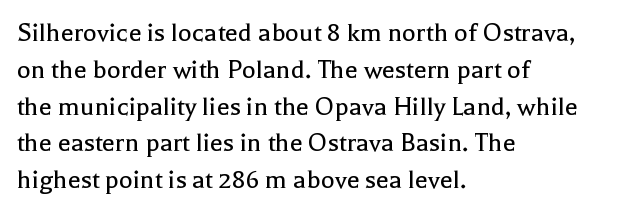
{"serif": "yes", "italic": "no", "bold": "no", "weight": "regular", "width": "normal", "x_height": "medium", "monospaced": "no", "underline": "no", "align": "left", "line_spacing": "normal", "line_spacing_ratio": 1.27, "letter_spacing": "normal", "letter_spacing_em": 0.0, "glyph_px": 29}
